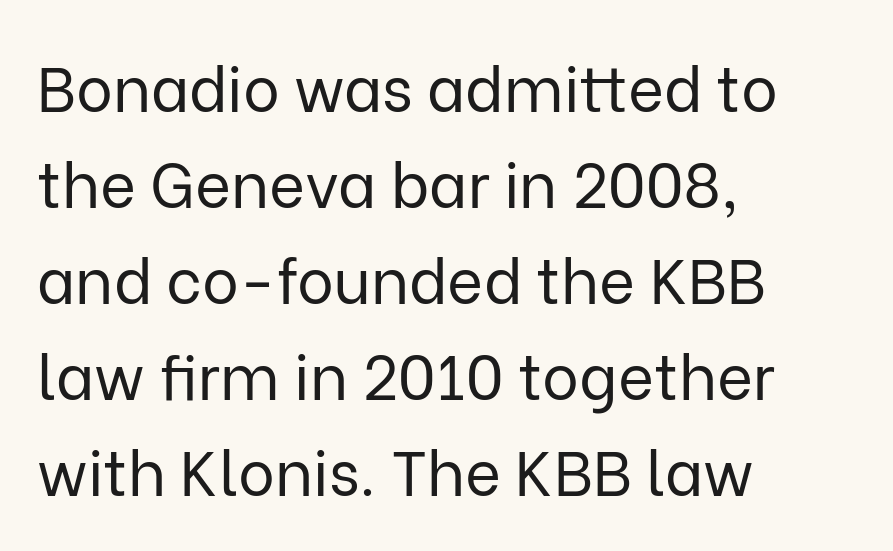
Varying glyph widths throughout — classic text-font behaviour. In terms of letterspacing, this is plain default setting. Every character sits straight up, as roman type does. Stroke terminals: plain, sans-serif. Casual observation: everything's shoved over to the left. Letters rest on an invisible, unmarked baseline.
